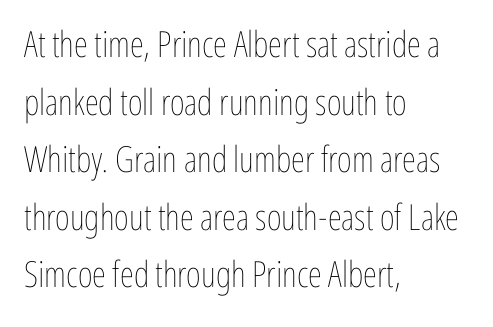
Notice how the passage keeps a crisp vertical edge on the left only. Unlike italic type, these characters show no tilt at all. These lines are rendered in a variable-pitch font. The characters are drawn with everyday or finer stroke widths. The passage shown stacks its lines at a standard gap. Plain, unruled lines of type.
